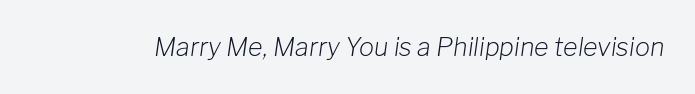
Q: Is the text bold? A: No.
Q: Is the text italic (slanted)? A: Yes, it leans right by about 8 degrees.
Q: Is the text underlined? A: No.
Q: Is the spacing between letters normal or unusually wide? A: Normal.
